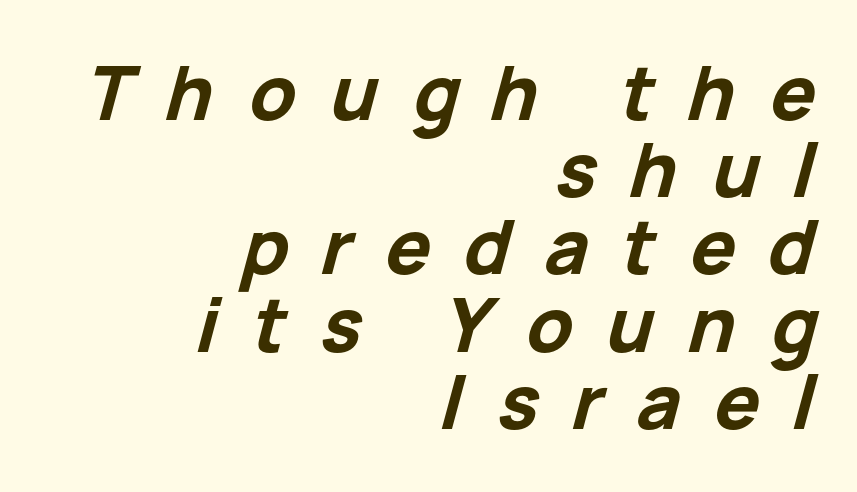
Teacher's note: observe the even right margin — that is flush-right alignment. Letters rest on an invisible, unmarked baseline. Glyph-to-glyph distance is far greater than everyday printed text. The face used here is proportionally spaced, like ordinary book or web type.
